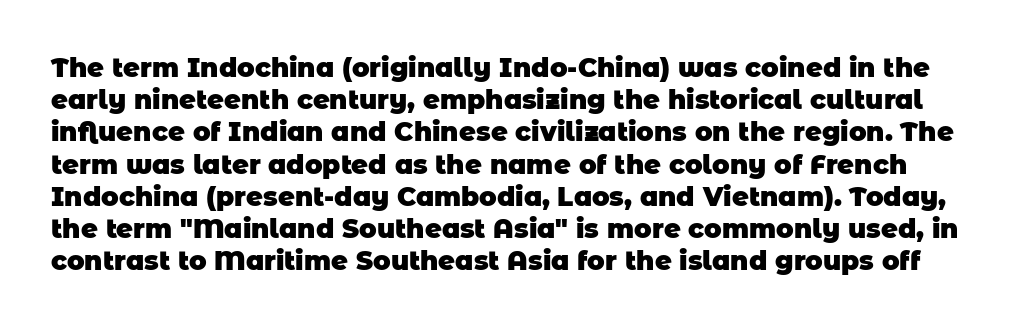
Q: Is the text bold? A: Yes.
Q: Is the text underlined? A: No.
Q: Is the spacing between letters normal or unusually wide? A: Normal.
